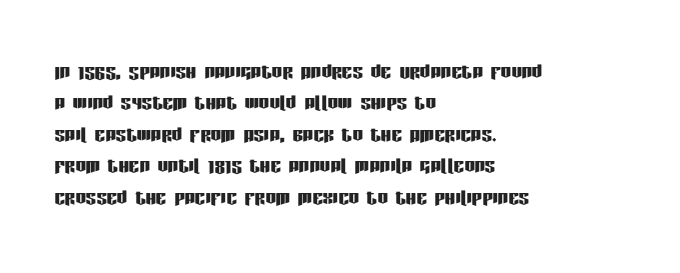
Tracking value appears to be zero — textbook default spacing. Rendered with straight, roman letterforms. Short and long lines alike share a common starting point at left. A bare baseline throughout the passage.
